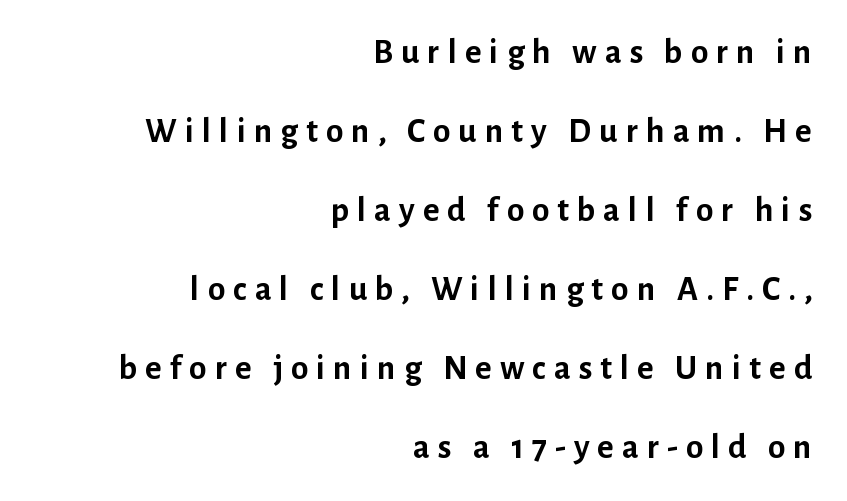
The characters display no serif detailing; their extremities are plain. Compared with typical paragraphs, the rows here are farther apart. Unlike italic type, these characters show no tilt at all. Typeset ragged left — the right edge is the straight one. Compared with an ordinary text face, these strokes are far heavier — a full bold.
